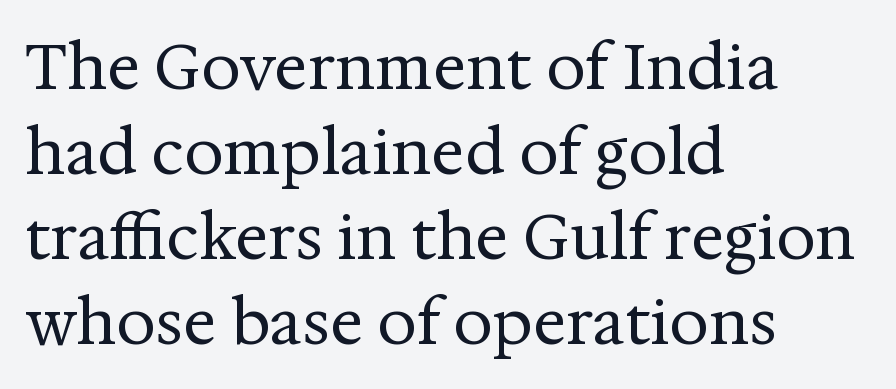
Quick note: interline space is typical. What stands out about the letter spacing? Nothing — it is the standard amount. Think of a printed novel: that variable character pitch is what you see here. The typesetting does not lean heavy: it is not bold.
